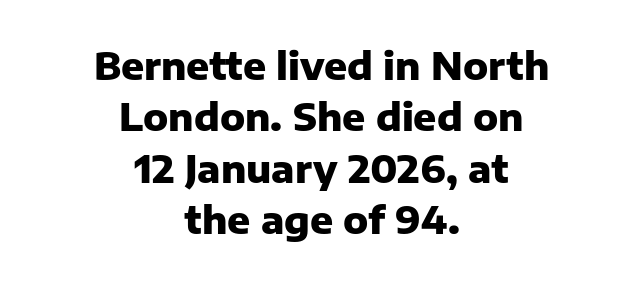
Q: Is the text bold? A: Yes.
Q: Is the text italic (slanted)? A: No, it is upright.
Q: Is the typeface a serif or a sans-serif typeface? A: Sans-serif.
Q: Is the text underlined? A: No.
Q: How is the paragraph aligned? A: Centered.
Q: Is the spacing between letters normal or unusually wide? A: Normal.
Q: Is the spacing between lines tight, normal or loose? A: Normal.
Q: Width (condensed, normal, or wide)? A: Normal.
Q: Stroke contrast? A: Low.
Q: x-height? A: Medium.
Q: Monospaced? A: No.
